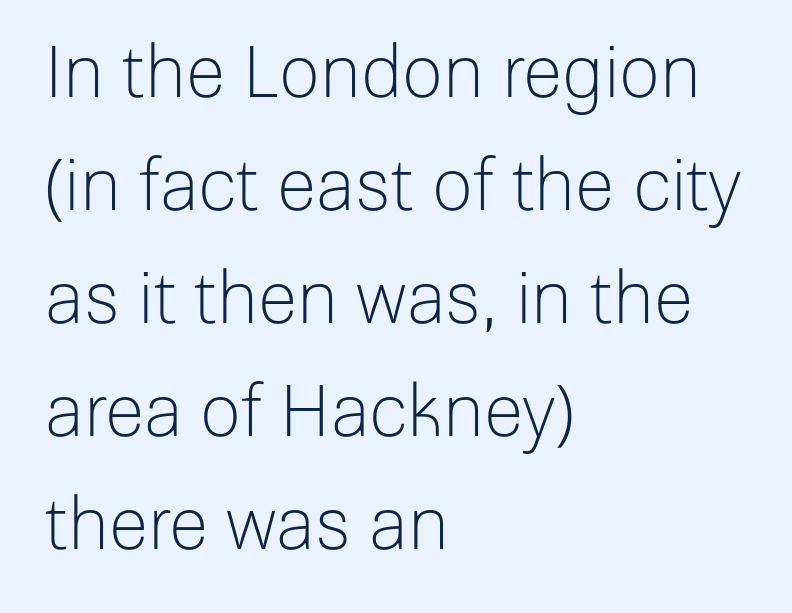
No chunkiness to these letters — they're not bold. The passage shown has conventional tracking throughout. Regular leading. These lines are set flush left with a ragged right edge. If you drew a line through each stem, it would be perfectly vertical.
